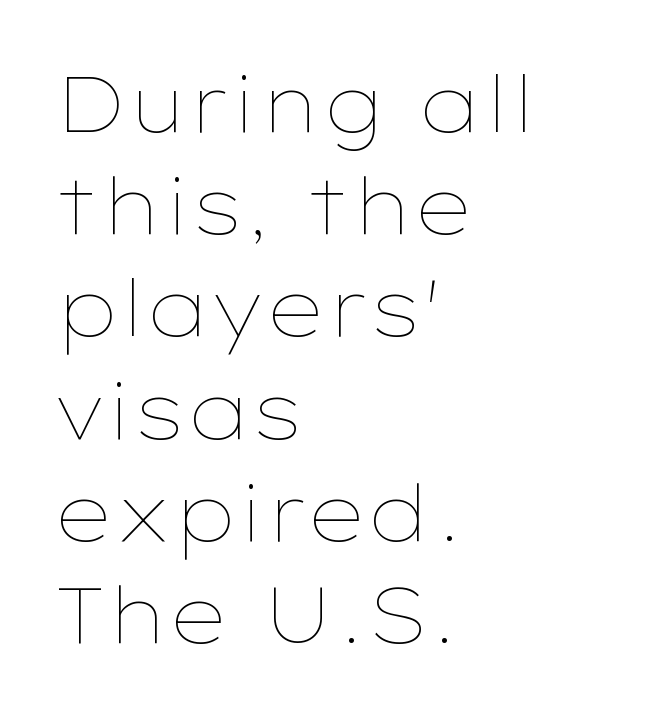
Italic? Not at all — the glyphs are vertical. The rendering anchors every line to the left-hand side. Tracking here is standard; glyphs follow each other at the usual distance. A light-to-regular cut is what we see here. Each new line begins a customary step beneath the previous one.
